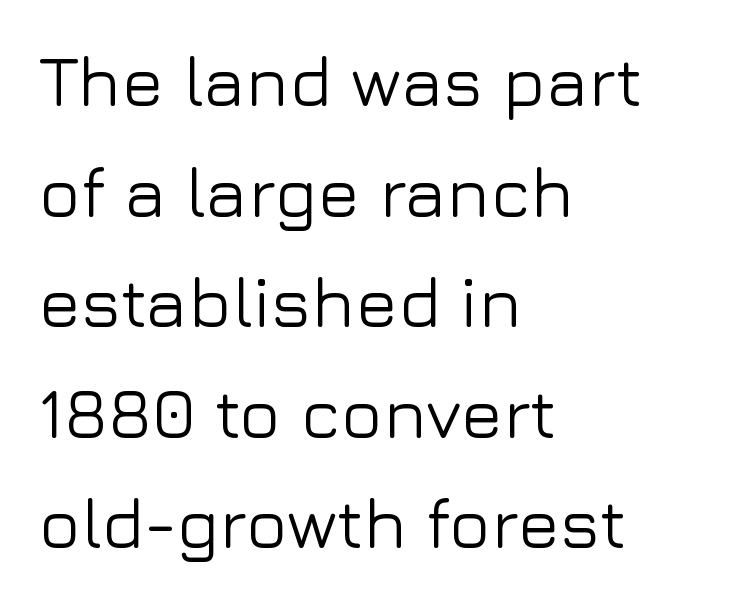
{"serif": "no", "italic": "no", "width": "normal", "stroke_contrast": "low", "x_height": "medium", "monospaced": "no", "underline": "no", "align": "left", "line_spacing": "normal", "line_spacing_ratio": 1.58, "letter_spacing": "normal", "letter_spacing_em": 0.0, "glyph_px": 70}
